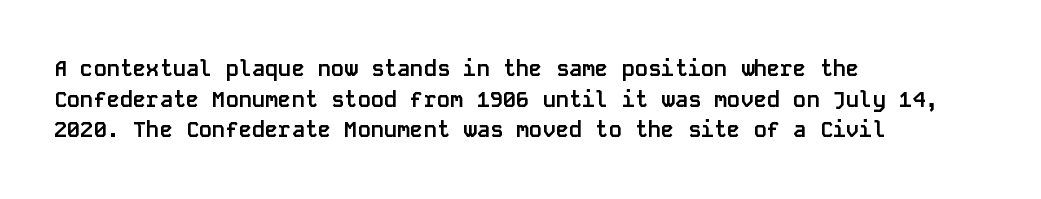
The image shows 22 px bold type, upright; set left-aligned, normal line spacing (1.39x), normal letter spacing, not underlined.
